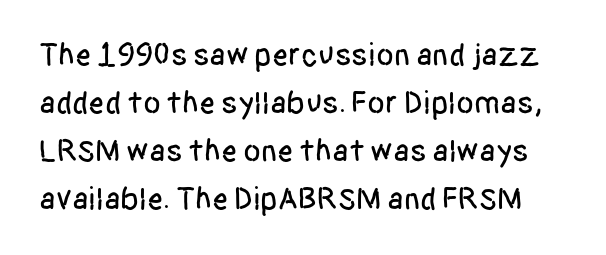
Q: Is the text italic (slanted)? A: No, it is upright.
Q: Is the typeface a serif or a sans-serif typeface? A: Sans-serif.
Q: Is the text underlined? A: No.
Q: Is the spacing between letters normal or unusually wide? A: Normal.
Q: Is the spacing between lines tight, normal or loose? A: Normal.
Q: Width (condensed, normal, or wide)? A: Condensed.
Q: Stroke contrast? A: Low.
Q: x-height? A: Large.
Q: Monospaced? A: No.
